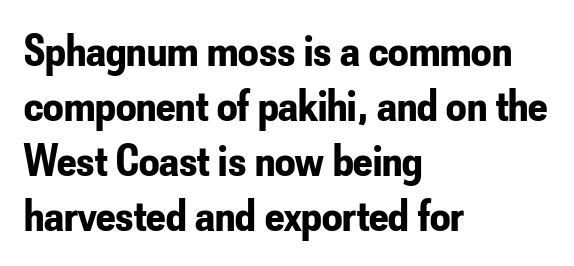
Compared with an ordinary text face, these strokes are far heavier — a full bold. The lettering stays uniformly vertical, giving the passage a roman look. The passage shown is typed in a proportional face where columns would drift. Beneath every word, the page is bare.
